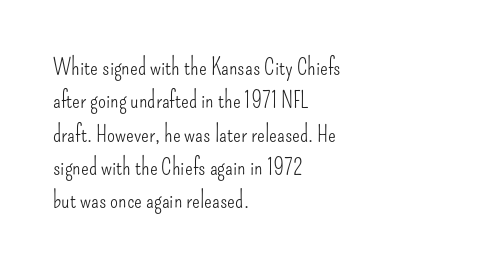
The image shows 23 px text type, upright; set left-aligned, normal line spacing (1.45x), normal letter spacing, not underlined.
